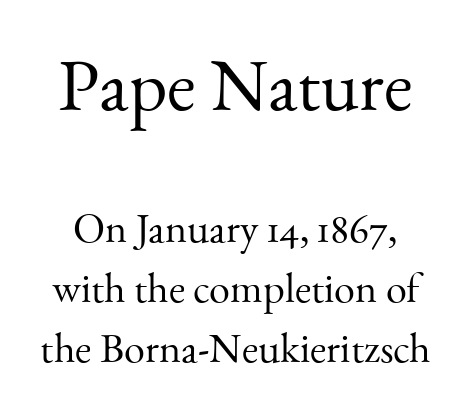
{"serif": "yes", "italic": "no", "bold": "no", "weight": "light", "width": "normal", "stroke_contrast": "medium", "x_height": "small", "monospaced": "no", "underline": "no", "line_spacing": "normal", "line_spacing_ratio": 1.42, "letter_spacing": "normal", "letter_spacing_em": 0.0, "larger_block": "first", "size_ratio": 1.76, "glyph_px": 74}
